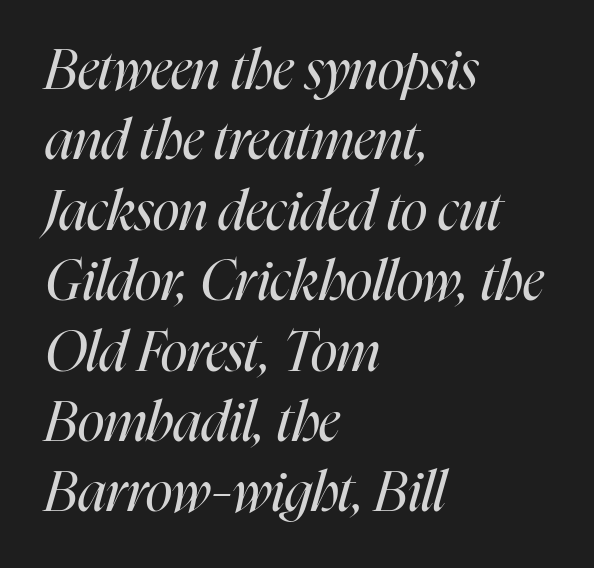
The image shows 55 px regular-weight, condensed type, italic (leaning right); set left-aligned, normal line spacing (1.28x), normal letter spacing, not underlined; high stroke contrast and a medium x-height.
